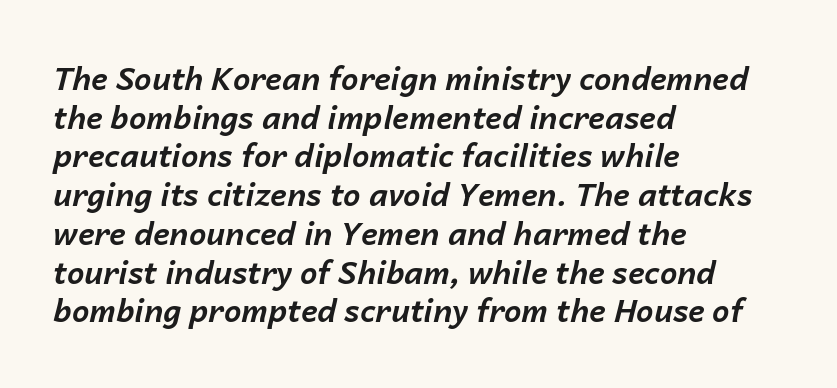
{"italic": "yes", "lean": "right", "slant_degrees": 14, "bold": "yes", "weight": "bold", "width": "normal", "stroke_contrast": "low", "x_height": "medium", "monospaced": "no", "underline": "no", "align": "left", "line_spacing": "normal", "line_spacing_ratio": 1.25, "letter_spacing": "normal", "letter_spacing_em": 0.0, "glyph_px": 31}
